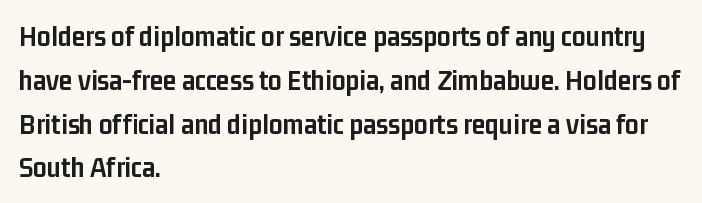
{"serif": "no", "italic": "no", "bold": "yes", "weight": "semibold", "width": "condensed", "stroke_contrast": "low", "x_height": "medium", "monospaced": "no", "underline": "no", "align": "left", "line_spacing": "normal", "line_spacing_ratio": 1.46, "letter_spacing": "normal", "letter_spacing_em": 0.0, "glyph_px": 30}
